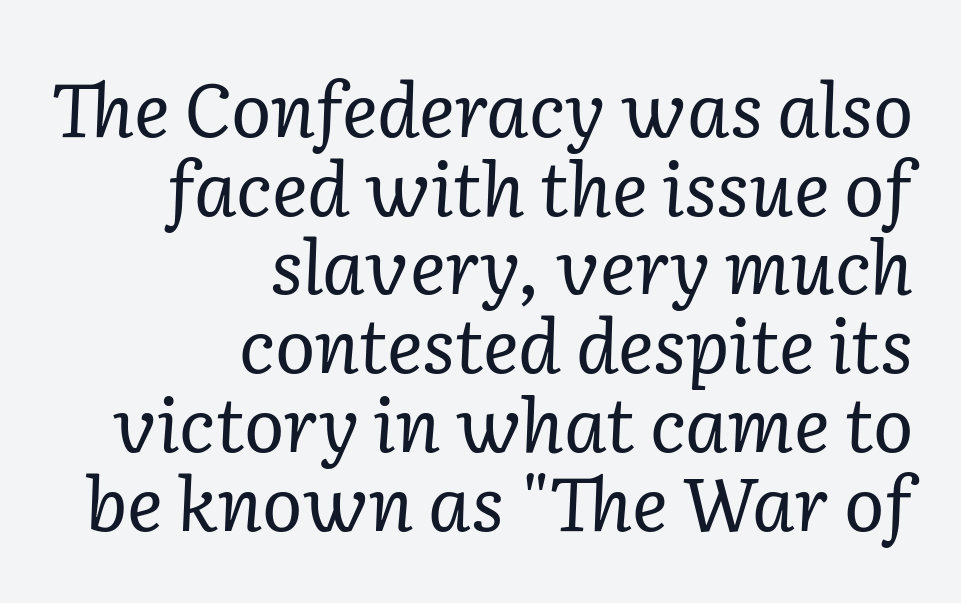
Each word holds together tightly as a unit, with standard inter-letter gaps. Here the designer chose a conventional face with non-uniform glyph widths. It's the slanting kind of type. Yep, those are serifs on the letters.
